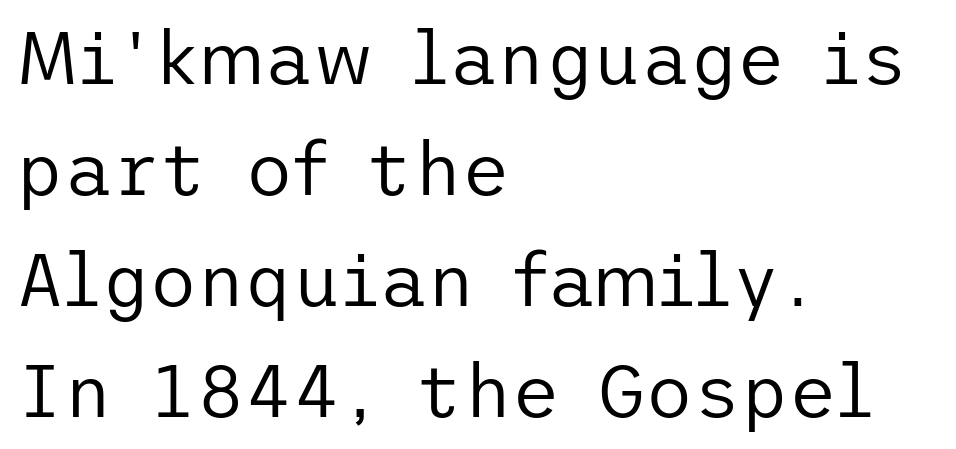
Q: Is the text bold? A: No.
Q: Is the text italic (slanted)? A: No, it is upright.
Q: Is the typeface a serif or a sans-serif typeface? A: Sans-serif.
Q: Is the text underlined? A: No.
Q: How is the paragraph aligned? A: Left-aligned.
Q: Is the spacing between letters normal or unusually wide? A: Normal.
Q: Is the spacing between lines tight, normal or loose? A: Normal.
Q: Width (condensed, normal, or wide)? A: Normal.
Q: Stroke contrast? A: Low.
Q: x-height? A: Medium.
